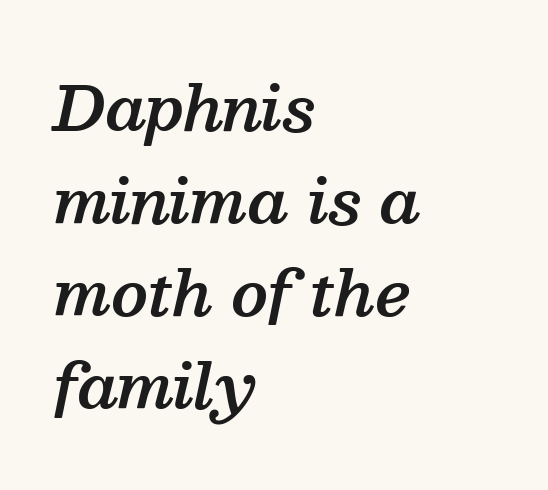
{"serif": "yes", "italic": "yes", "lean": "right", "slant_degrees": 13, "bold": "semi", "weight": "semibold", "width": "normal", "stroke_contrast": "medium", "x_height": "medium", "monospaced": "no", "underline": "no", "align": "left", "line_spacing": "normal", "line_spacing_ratio": 1.52, "letter_spacing": "normal", "letter_spacing_em": 0.0, "glyph_px": 61}
